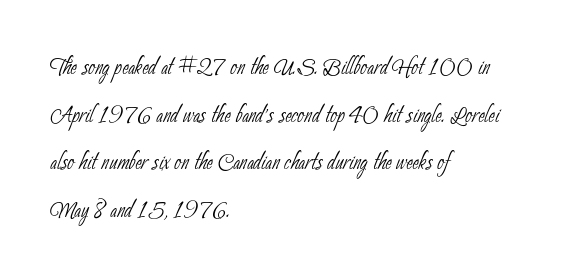
Does the copy run flush right? No — it runs flush left. The rendering uses natural spacing where letterforms have individual widths. Observe the ordinary spacing: letters are neighbours, not strangers. The text was rendered using a sans face with plain stroke endings.
